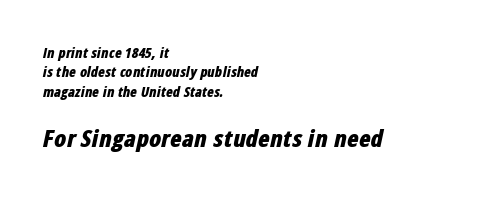
The image shows 24 px bold type, italic (leaning right); set left-aligned, normal line spacing (1.39x), normal letter spacing, not underlined; the second (bottom) block is 1.71x larger.
